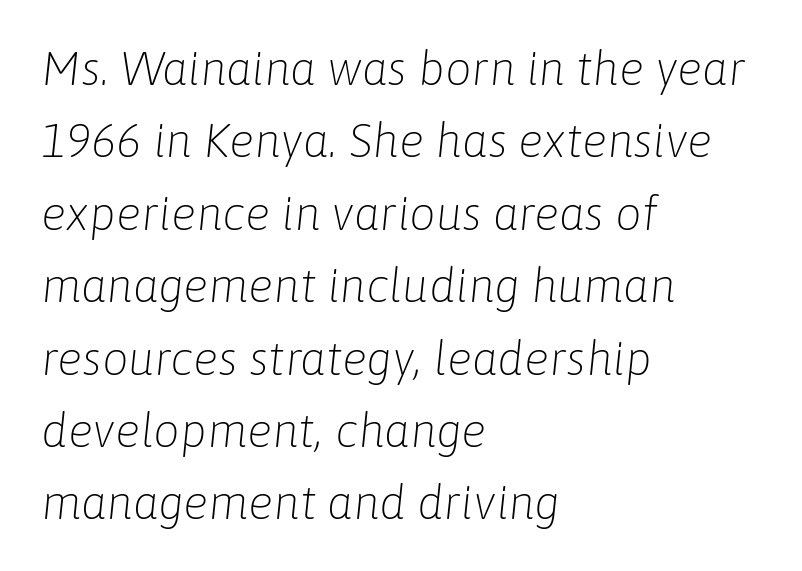
The image shows 47 px light type, italic (leaning right); set left-aligned, normal line spacing (1.54x), normal letter spacing, not underlined; low stroke contrast and a medium x-height.
